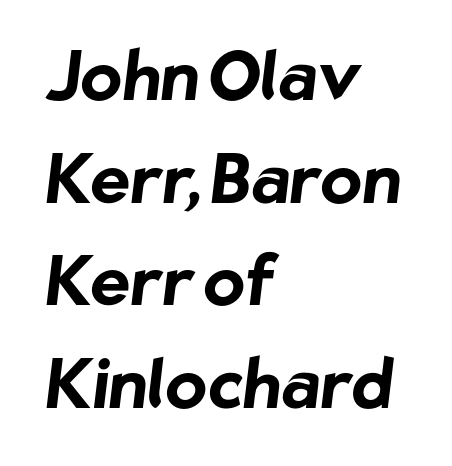
{"serif": "no", "bold": "yes", "weight": "bold", "width": "normal", "stroke_contrast": "low", "x_height": "medium", "monospaced": "no", "underline": "no", "align": "left", "line_spacing": "normal", "line_spacing_ratio": 1.51, "letter_spacing": "normal", "letter_spacing_em": 0.0, "glyph_px": 68}
